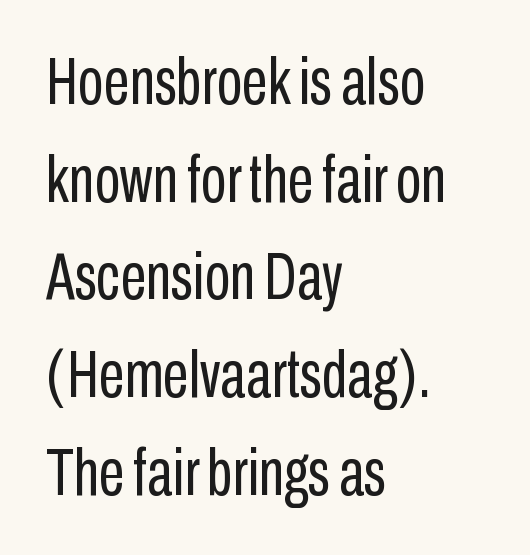
The image shows 66 px regular-weight, condensed sans-serif type, upright; set left-aligned, normal line spacing (1.48x), normal letter spacing, not underlined; low stroke contrast and a medium x-height.
